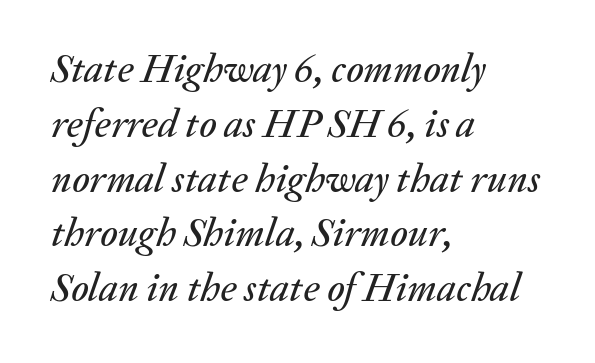
The image shows 40 px text type, italic (leaning right); set left-aligned, normal line spacing (1.37x), normal letter spacing, not underlined; medium stroke contrast and a medium x-height.
